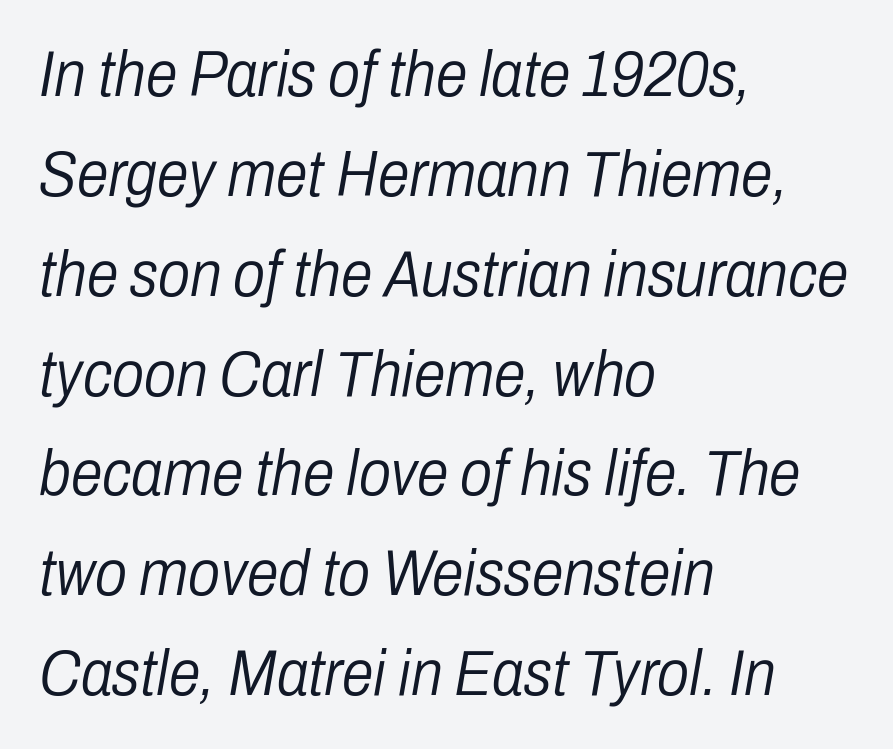
The image shows 64 px light, condensed type, italic (leaning right); set left-aligned, normal line spacing (1.56x), normal letter spacing, not underlined; low stroke contrast and a medium x-height.
